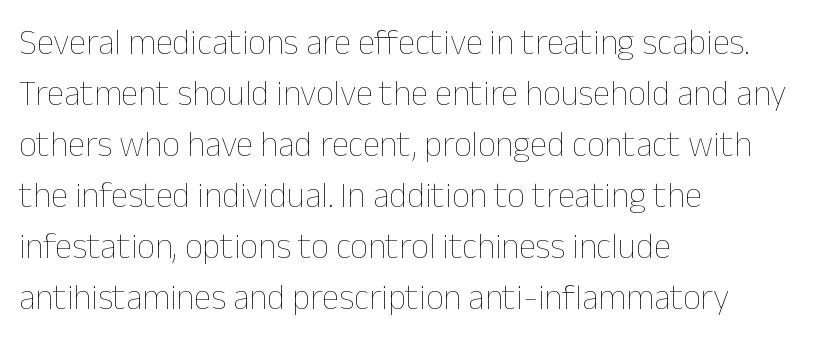
The image shows 35 px thin type, upright; set left-aligned, normal line spacing (1.46x), normal letter spacing, not underlined; low stroke contrast and a medium x-height.
